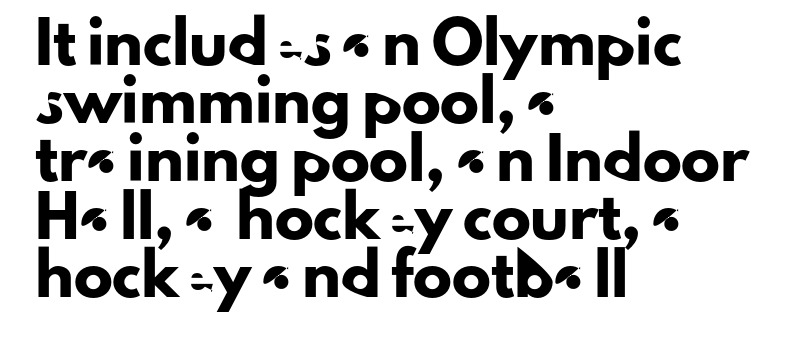
The image shows 39 px sans-serif type, upright; set left-aligned, normal line spacing (1.49x), normal letter spacing, not underlined; low stroke contrast and a small x-height.
